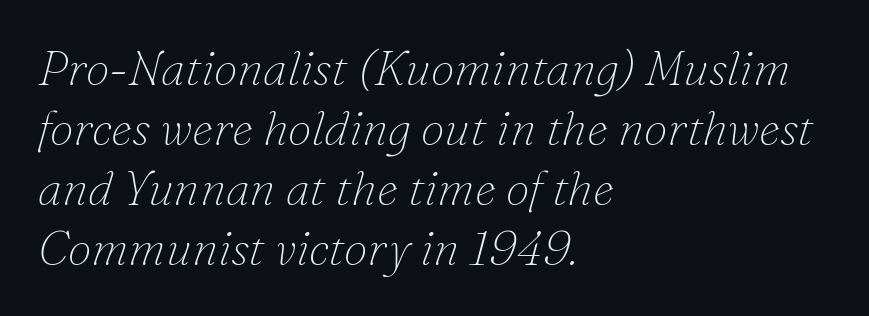
Q: Is the text bold? A: No.
Q: Is the text italic (slanted)? A: Yes, it leans right by about 16 degrees.
Q: Is the typeface a serif or a sans-serif typeface? A: Serif.
Q: Is the text underlined? A: No.
Q: How is the paragraph aligned? A: Left-aligned.
Q: Is the spacing between letters normal or unusually wide? A: Normal.
Q: Is the spacing between lines tight, normal or loose? A: Normal.
Q: Width (condensed, normal, or wide)? A: Normal.
Q: Stroke contrast? A: Low.
Q: x-height? A: Small.
Q: Monospaced? A: No.
